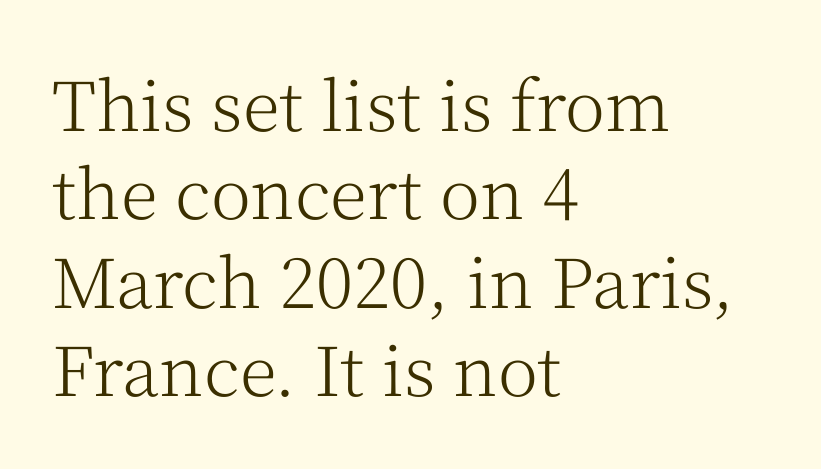
Q: Is the text bold? A: No.
Q: Is the text italic (slanted)? A: No, it is upright.
Q: Is the typeface a serif or a sans-serif typeface? A: Serif.
Q: Is the text underlined? A: No.
Q: How is the paragraph aligned? A: Left-aligned.
Q: Is the spacing between letters normal or unusually wide? A: Normal.
Q: Is the spacing between lines tight, normal or loose? A: Normal.
Q: Width (condensed, normal, or wide)? A: Normal.
Q: Stroke contrast? A: Medium.
Q: x-height? A: Medium.
Q: Monospaced? A: No.
